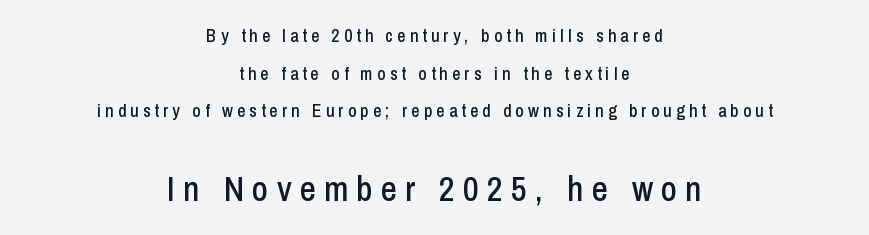
This rendering widens character spacing well past its baseline value. Just letters on the line, the space beneath them empty. Typesetter's note — lower block bumped up in size, upper block left smaller. These lines are centered, leaving both edges ragged.
